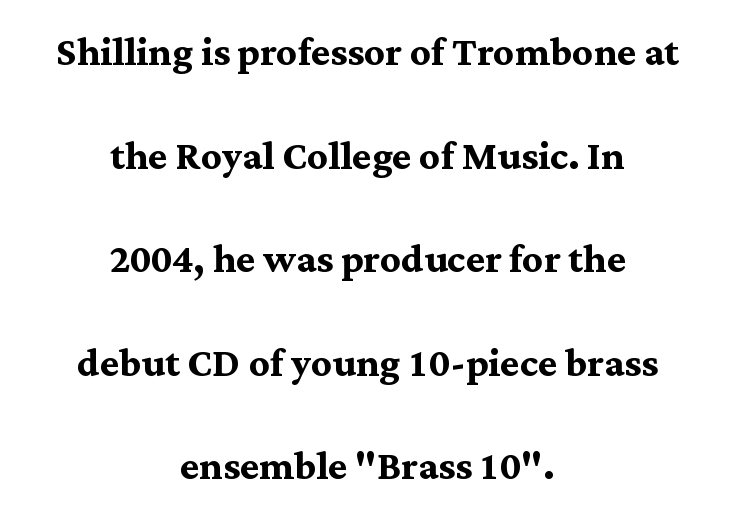
{"serif": "yes", "italic": "no", "bold": "yes", "weight": "semibold", "width": "normal", "stroke_contrast": "medium", "x_height": "medium", "monospaced": "no", "underline": "no", "align": "center", "line_spacing": "loose", "line_spacing_ratio": 2.03, "letter_spacing": "normal", "letter_spacing_em": 0.0, "glyph_px": 51}
